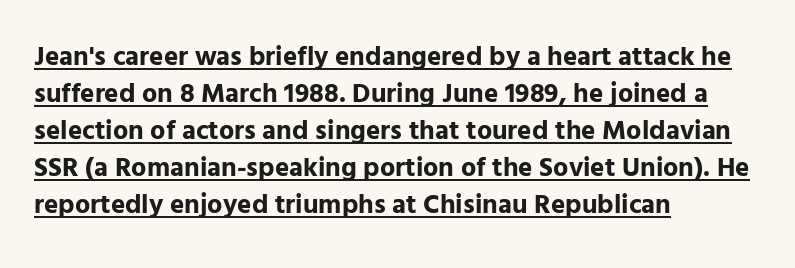
The image shows 27 px bold type, upright; set left-aligned, normal line spacing (1.37x), normal letter spacing, underlined.
